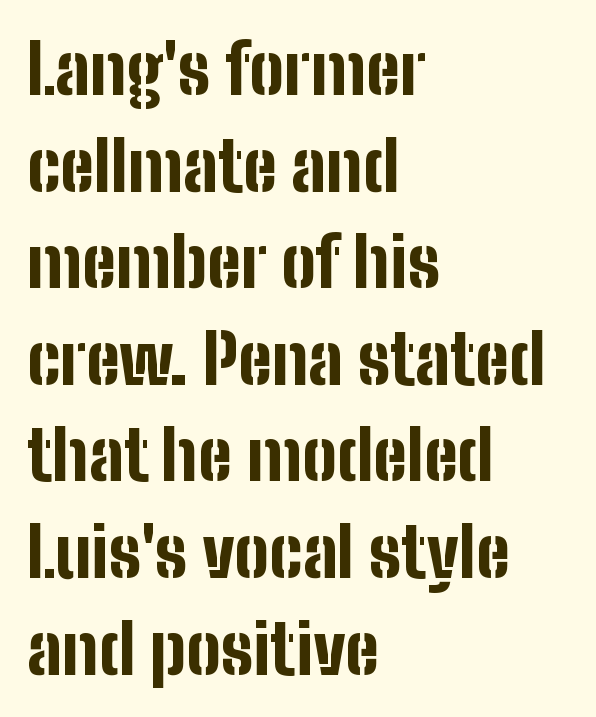
Q: Is the text bold? A: Yes.
Q: Is the text italic (slanted)? A: No, it is upright.
Q: Is the typeface a serif or a sans-serif typeface? A: Sans-serif.
Q: Is the text underlined? A: No.
Q: How is the paragraph aligned? A: Left-aligned.
Q: Is the spacing between letters normal or unusually wide? A: Normal.
Q: Is the spacing between lines tight, normal or loose? A: Normal.
Q: Width (condensed, normal, or wide)? A: Condensed.
Q: Stroke contrast? A: Low.
Q: x-height? A: Medium.
Q: Monospaced? A: No.
